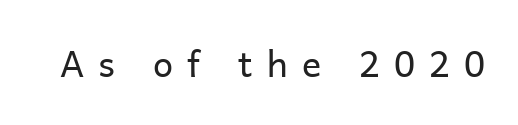
Q: Is the text bold? A: No.
Q: Is the text italic (slanted)? A: No, it is upright.
Q: Is the typeface a serif or a sans-serif typeface? A: Sans-serif.
Q: Is the text underlined? A: No.
Q: Is the spacing between letters normal or unusually wide? A: Unusually wide.
Q: Width (condensed, normal, or wide)? A: Normal.
Q: Stroke contrast? A: Low.
Q: x-height? A: Medium.
Q: Monospaced? A: No.
